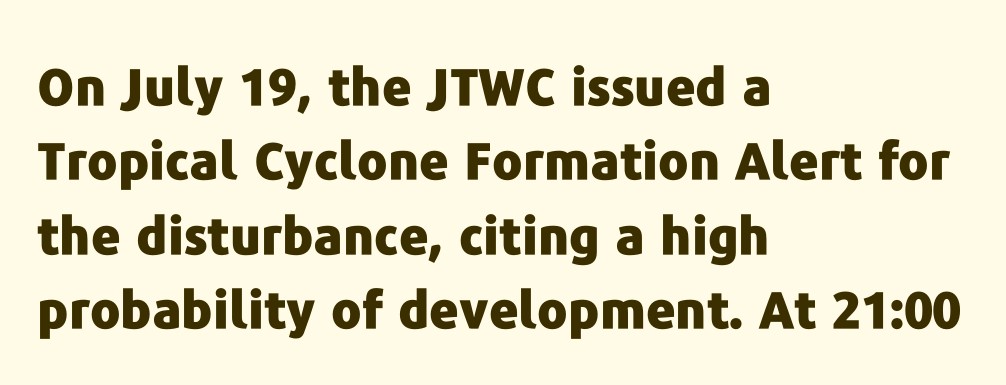
Does the copy run flush right? No — it runs flush left. One glance says typical: line gaps are just what's usual. Note the varied advance widths — an 'i' is clearly narrower than an 'm'. The font family rendered here belongs to the sans-serif group. In terms of letterspacing, this is plain default setting.
